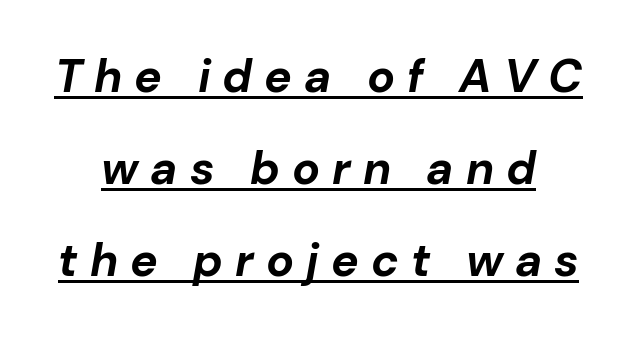
What decoration does the sample have? An underline. The letterforms stand isolated, each surrounded by extra space. Style check: oblique. The rendering uses a bold face; every stroke is thick and dark.
